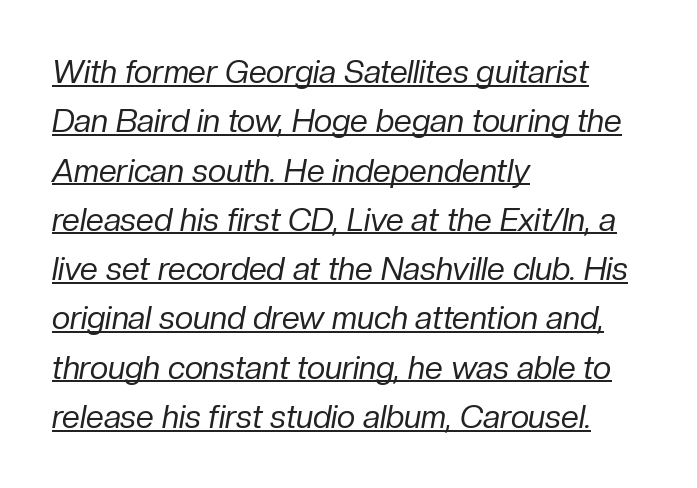
The rendering uses the underline text-decoration. What's the leading like? Ordinary, nothing unusual. Short and long lines alike share a common starting point at left. Each letter keeps its own natural width here, so spacing adapts to shape. Short note: letters normally spaced.
